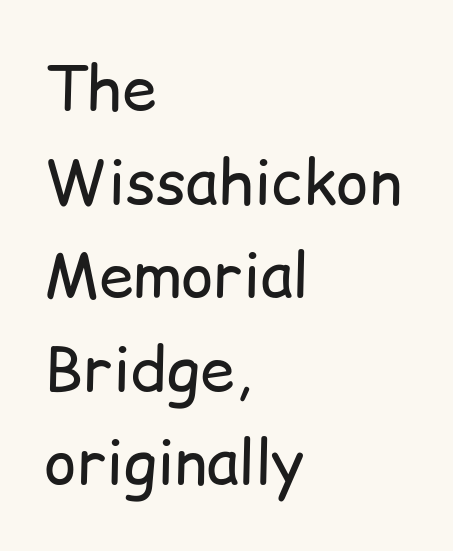
The image shows 62 px regular-weight sans-serif type, upright; set left-aligned, normal line spacing (1.51x), normal letter spacing, not underlined; low stroke contrast and a medium x-height.
